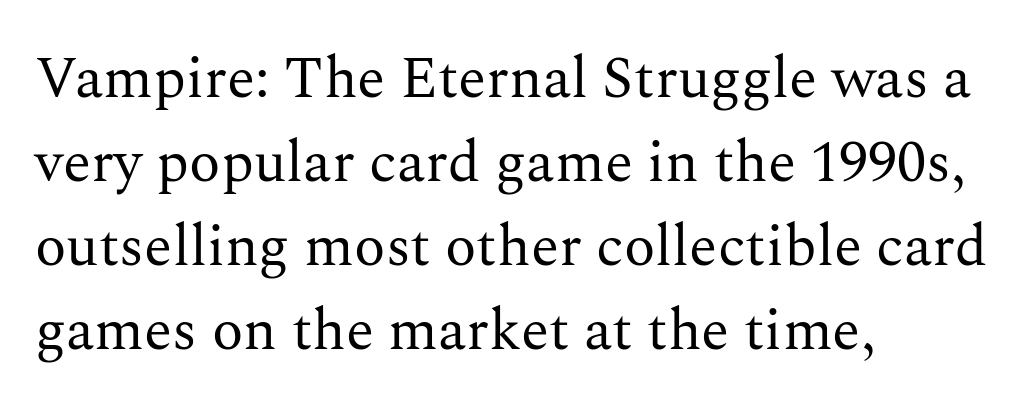
Q: Is the text bold? A: No.
Q: Is the text italic (slanted)? A: No, it is upright.
Q: Is the typeface a serif or a sans-serif typeface? A: Serif.
Q: Is the text underlined? A: No.
Q: How is the paragraph aligned? A: Left-aligned.
Q: Is the spacing between letters normal or unusually wide? A: Normal.
Q: Is the spacing between lines tight, normal or loose? A: Normal.
Q: Width (condensed, normal, or wide)? A: Normal.
Q: Stroke contrast? A: Medium.
Q: x-height? A: Medium.
Q: Monospaced? A: No.
